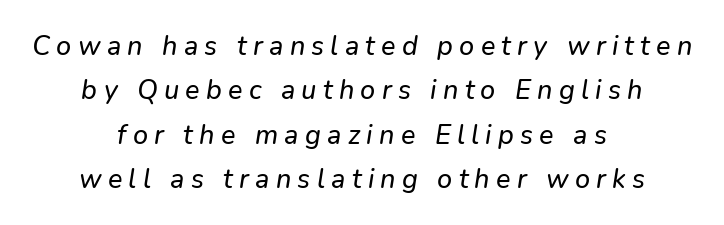
The image shows 27 px text type, italic (leaning right); set centered, normal line spacing (1.64x), unusually wide letter spacing (+0.23 em), not underlined.
